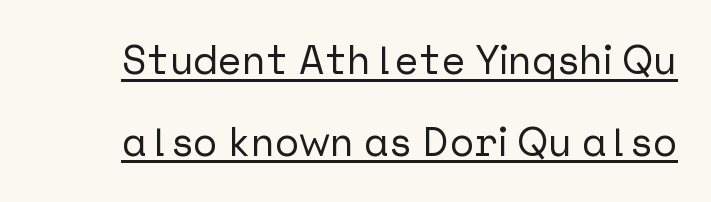
The image shows 40 px sans-serif type, upright; set loose line spacing (2.04x), normal letter spacing, underlined; low stroke contrast and a medium x-height.
